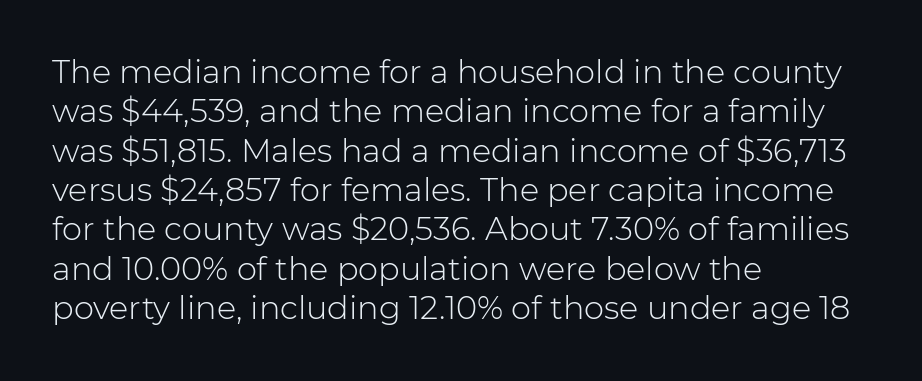
This is sans-serif lettering, the kind often seen on screens and signage. A typesetter would call this proportional, since set widths differ per character. If you drew a ruler down the left edge, every line would touch it. Unmarked baselines from the first word to the last.
